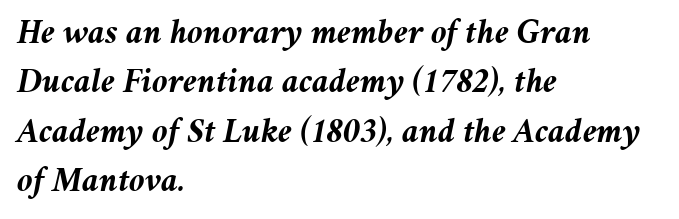
Q: Is the text bold? A: Yes.
Q: Is the text italic (slanted)? A: Yes, it leans right by about 11 degrees.
Q: Is the text underlined? A: No.
Q: How is the paragraph aligned? A: Left-aligned.
Q: Is the spacing between letters normal or unusually wide? A: Normal.
Q: Is the spacing between lines tight, normal or loose? A: Normal.
Q: Width (condensed, normal, or wide)? A: Normal.
Q: Stroke contrast? A: Medium.
Q: x-height? A: Medium.
Q: Monospaced? A: No.
